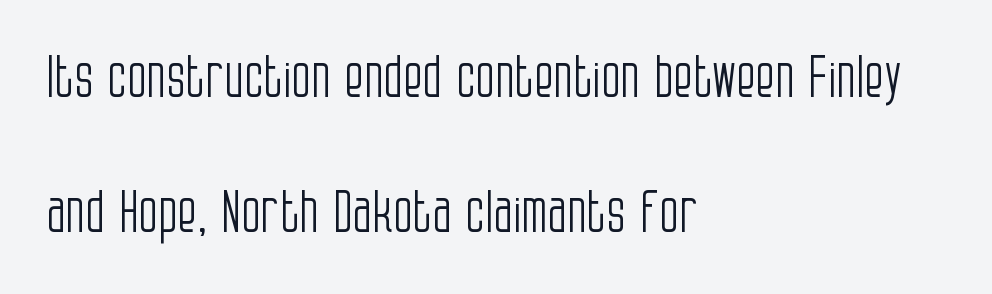
The image shows 57 px light, condensed sans-serif type, upright; set left-aligned, loose line spacing (2.37x), normal letter spacing, not underlined; low stroke contrast and a large x-height.
